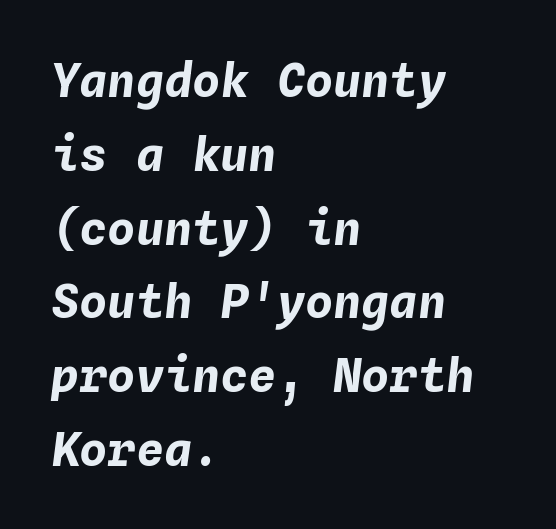
Q: Is the text bold? A: Yes.
Q: Is the text italic (slanted)? A: Yes, it leans right by about 4 degrees.
Q: Is the text underlined? A: No.
Q: How is the paragraph aligned? A: Left-aligned.
Q: Is the spacing between letters normal or unusually wide? A: Normal.
Q: Is the spacing between lines tight, normal or loose? A: Normal.
Q: Width (condensed, normal, or wide)? A: Normal.
Q: Stroke contrast? A: Low.
Q: x-height? A: Medium.
Q: Monospaced? A: Yes.
